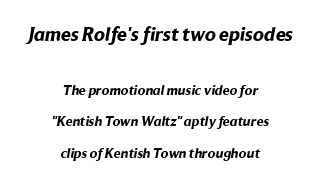
Q: Is the text bold? A: Yes.
Q: Is the text underlined? A: No.
Q: How is the paragraph aligned? A: Centered.
Q: Is the spacing between letters normal or unusually wide? A: Normal.
Q: Is the spacing between lines tight, normal or loose? A: Loose.
Q: Which block of text is set in a larger size, the first (top) or the second (bottom)? A: The first (top) one.
